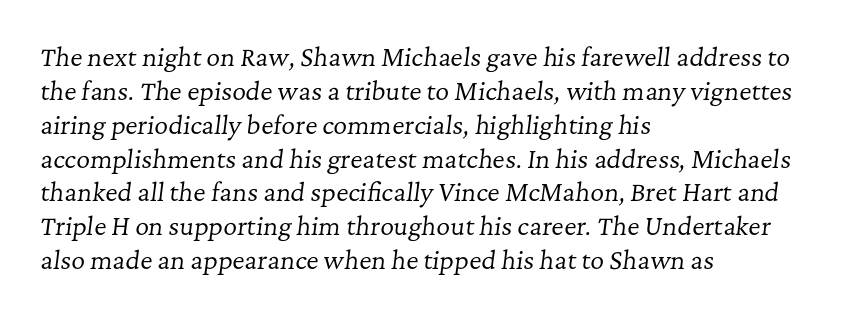
{"italic": "yes", "lean": "right", "slant_degrees": 7, "bold": "no", "underline": "no", "align": "left", "line_spacing": "normal", "line_spacing_ratio": 1.41, "letter_spacing": "normal", "letter_spacing_em": 0.0, "glyph_px": 24}
